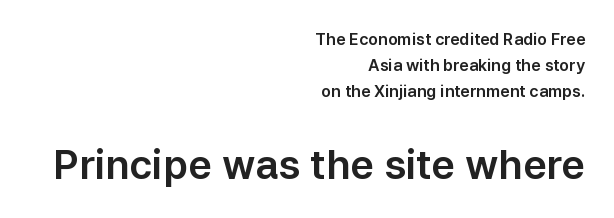
Q: Is the text italic (slanted)? A: No, it is upright.
Q: Is the typeface a serif or a sans-serif typeface? A: Sans-serif.
Q: Is the text underlined? A: No.
Q: How is the paragraph aligned? A: Right-aligned.
Q: Is the spacing between letters normal or unusually wide? A: Normal.
Q: Is the spacing between lines tight, normal or loose? A: Normal.
Q: Which block of text is set in a larger size, the first (top) or the second (bottom)? A: The second (bottom) one.
Q: Width (condensed, normal, or wide)? A: Normal.
Q: Stroke contrast? A: Low.
Q: x-height? A: Medium.
Q: Monospaced? A: No.
